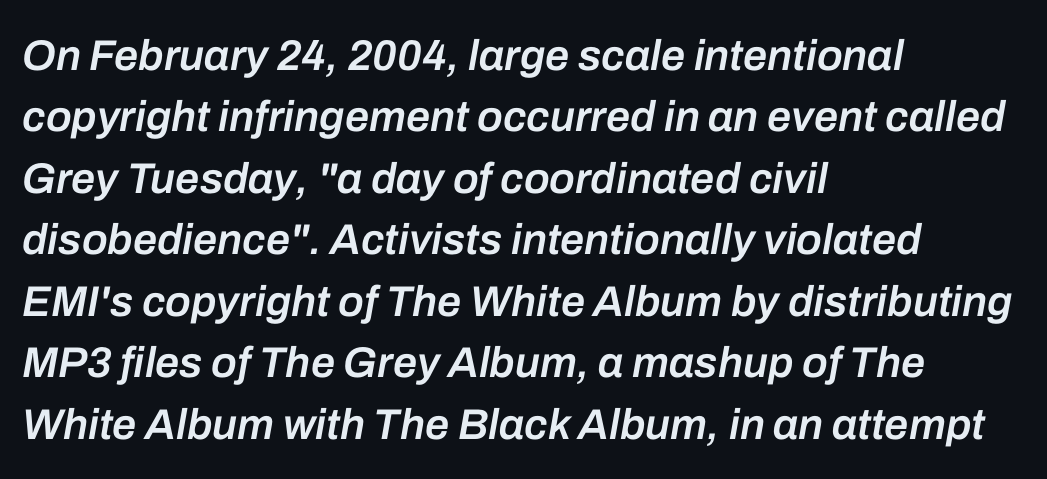
{"italic": "yes", "lean": "right", "slant_degrees": 10, "bold": "semi", "weight": "semibold", "width": "normal", "stroke_contrast": "low", "x_height": "medium", "monospaced": "no", "underline": "no", "align": "left", "line_spacing": "normal", "line_spacing_ratio": 1.43, "letter_spacing": "normal", "letter_spacing_em": 0.0, "glyph_px": 43}
